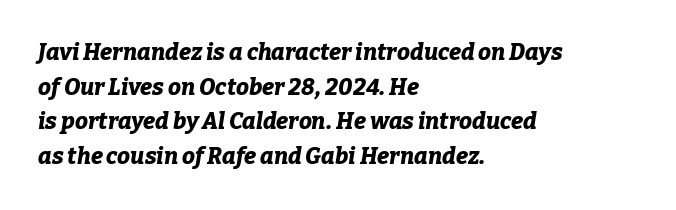
Q: Is the text bold? A: Yes.
Q: Is the text italic (slanted)? A: Yes, it leans right by about 9 degrees.
Q: Is the text underlined? A: No.
Q: How is the paragraph aligned? A: Left-aligned.
Q: Is the spacing between letters normal or unusually wide? A: Normal.
Q: Is the spacing between lines tight, normal or loose? A: Normal.
